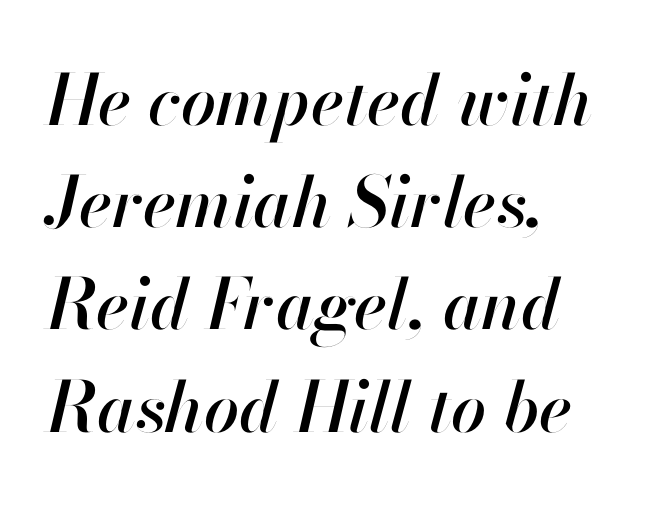
Descenders hang freely into open space. The glyphs look as if they've been sheared to an angle. The line-height multiplier appears to be the usual default. Where is the straight margin? On the left. How are the letters spaced? Ordinarily, with no added tracking.
